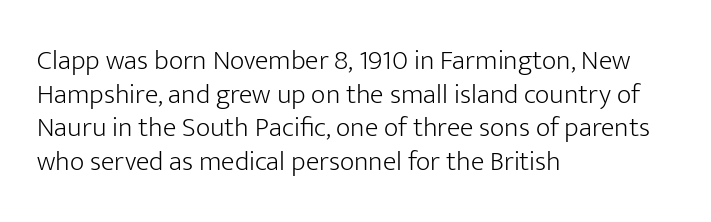
{"serif": "no", "italic": "no", "bold": "no", "weight": "light", "width": "normal", "stroke_contrast": "low", "x_height": "medium", "monospaced": "no", "underline": "no", "align": "left", "line_spacing_ratio": 1.2, "letter_spacing": "normal", "letter_spacing_em": 0.0, "glyph_px": 28}
